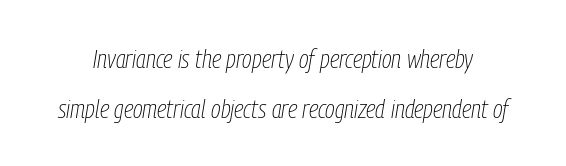
The image shows 26 px text type, italic (leaning right); set loose line spacing (1.91x), normal letter spacing, not underlined.
